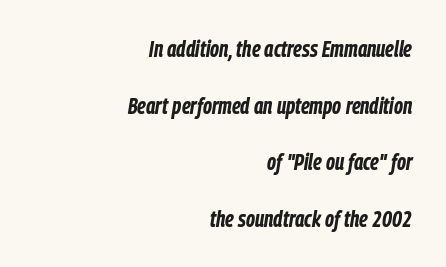
The image shows 23 px bold type, italic (leaning right); set right-aligned, loose line spacing (2.46x), normal letter spacing, not underlined.
